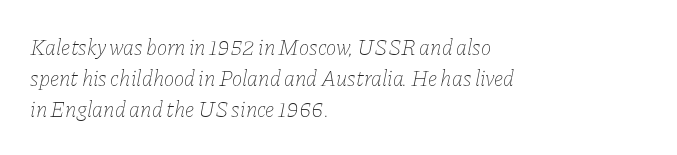
Reading down the column, the eye jumps a familiar distance to each next line. Default kerning and tracking; the words read as compact shapes. All the whitespace from short lines collects on the right. The area under the type is left untouched. Notice how the stems are inclined rather than vertical — that's the hallmark of italics. This is not heavy type; no bold has been used.
